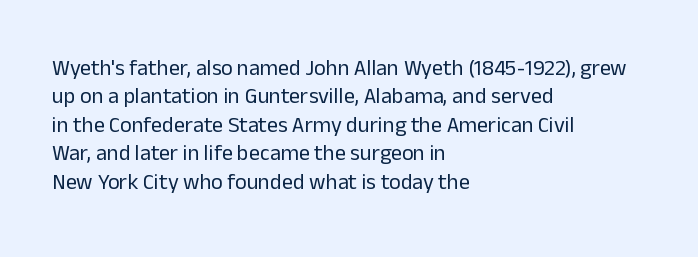
Q: Is the text bold? A: No.
Q: Is the text italic (slanted)? A: No, it is upright.
Q: Is the text underlined? A: No.
Q: How is the paragraph aligned? A: Left-aligned.
Q: Is the spacing between letters normal or unusually wide? A: Normal.
Q: Is the spacing between lines tight, normal or loose? A: Normal.
